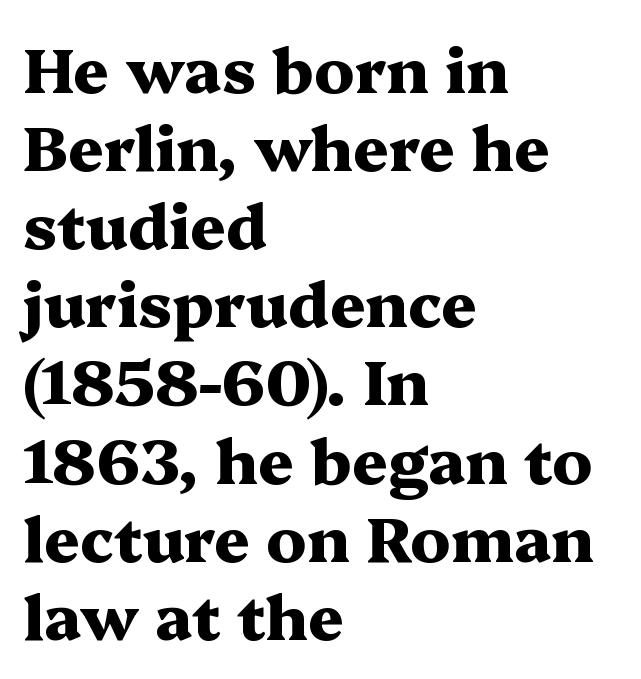
{"serif": "yes", "italic": "no", "bold": "yes", "weight": "heavy", "width": "wide", "stroke_contrast": "medium", "x_height": "medium", "monospaced": "no", "underline": "no", "align": "left", "line_spacing": "normal", "line_spacing_ratio": 1.26, "letter_spacing": "normal", "letter_spacing_em": 0.0, "glyph_px": 62}
